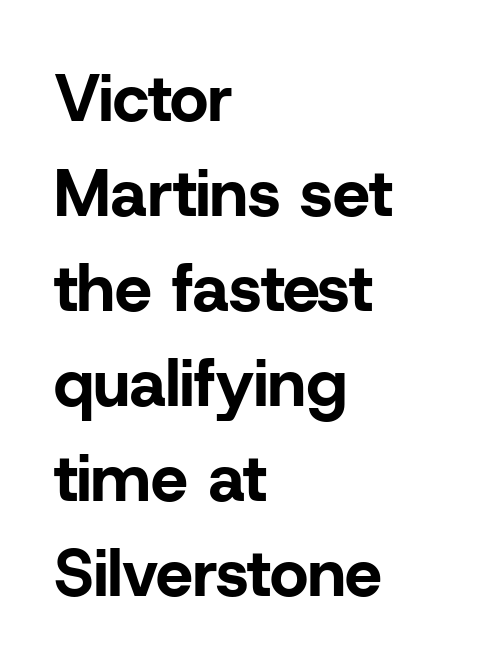
{"serif": "no", "italic": "no", "bold": "yes", "weight": "bold", "width": "normal", "stroke_contrast": "low", "x_height": "medium", "monospaced": "no", "underline": "no", "align": "left", "line_spacing": "normal", "line_spacing_ratio": 1.44, "letter_spacing": "normal", "letter_spacing_em": 0.0, "glyph_px": 66}
